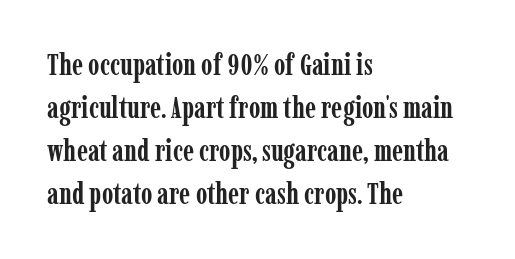
Q: Is the text bold? A: Yes.
Q: Is the text italic (slanted)? A: No, it is upright.
Q: Is the typeface a serif or a sans-serif typeface? A: Serif.
Q: Is the text underlined? A: No.
Q: How is the paragraph aligned? A: Left-aligned.
Q: Is the spacing between letters normal or unusually wide? A: Normal.
Q: Is the spacing between lines tight, normal or loose? A: Normal.
Q: Width (condensed, normal, or wide)? A: Condensed.
Q: Stroke contrast? A: Low.
Q: x-height? A: Medium.
Q: Monospaced? A: No.
